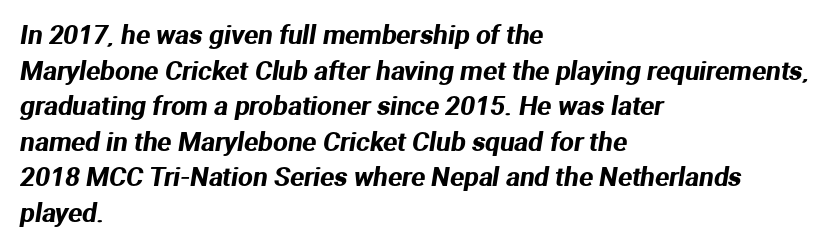
{"underline": "no", "align": "left", "line_spacing": "normal", "line_spacing_ratio": 1.37, "letter_spacing": "normal", "letter_spacing_em": 0.0, "glyph_px": 26}
